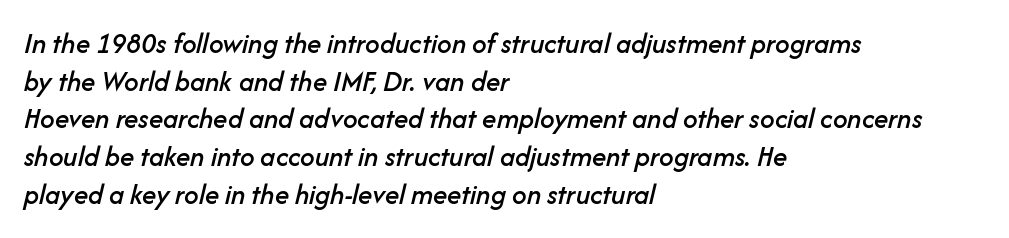
Q: Is the text italic (slanted)? A: Yes, it leans right by about 14 degrees.
Q: Is the text underlined? A: No.
Q: How is the paragraph aligned? A: Left-aligned.
Q: Is the spacing between letters normal or unusually wide? A: Normal.
Q: Is the spacing between lines tight, normal or loose? A: Normal.
Q: Width (condensed, normal, or wide)? A: Normal.
Q: Stroke contrast? A: Low.
Q: x-height? A: Medium.
Q: Monospaced? A: No.
